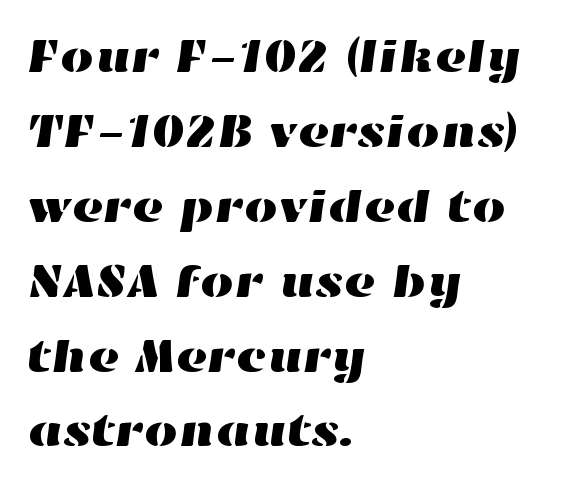
Q: Is the text underlined? A: No.
Q: How is the paragraph aligned? A: Left-aligned.
Q: Is the spacing between letters normal or unusually wide? A: Normal.
Q: Is the spacing between lines tight, normal or loose? A: Normal.
Q: Width (condensed, normal, or wide)? A: Wide.
Q: Stroke contrast? A: High.
Q: x-height? A: Medium.
Q: Monospaced? A: No.
